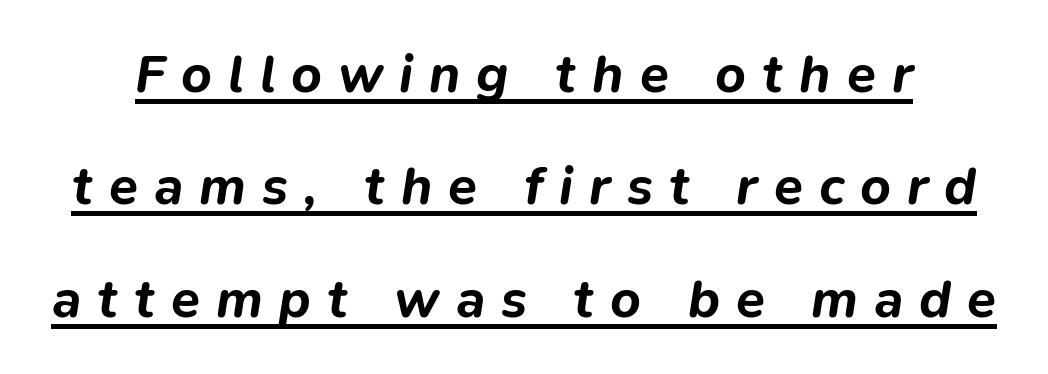
Q: Is the text bold? A: Yes.
Q: Is the text italic (slanted)? A: Yes, it leans right by about 9 degrees.
Q: Is the text underlined? A: Yes.
Q: Is the spacing between letters normal or unusually wide? A: Unusually wide.
Q: Is the spacing between lines tight, normal or loose? A: Loose.
Q: Width (condensed, normal, or wide)? A: Normal.
Q: Stroke contrast? A: Low.
Q: x-height? A: Medium.
Q: Monospaced? A: No.
